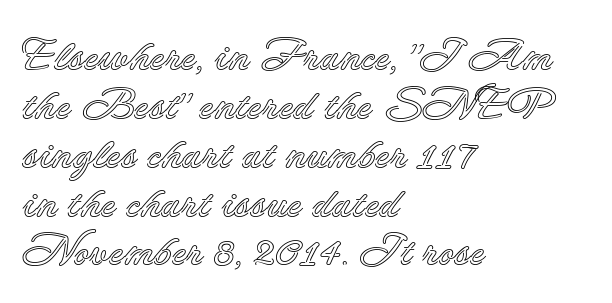
The image shows 44 px text type; set left-aligned, tight line spacing (1.11x), normal letter spacing, not underlined; a small x-height.
